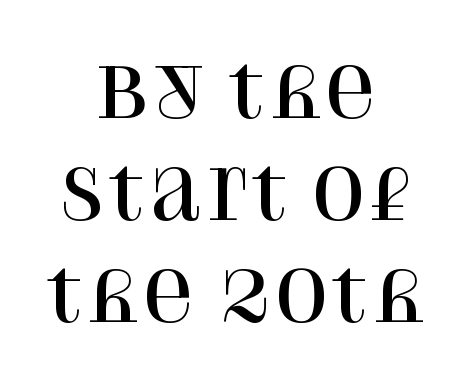
The block of text has a typical density, with ordinary space between rows. Ordinary non-slanted type is in use. There is no visible air inserted between adjacent glyphs. This sample is center-justified, so both line endings float freely. The characters display serif detailing at their extremities. Descender tails drop into unmarked territory.
